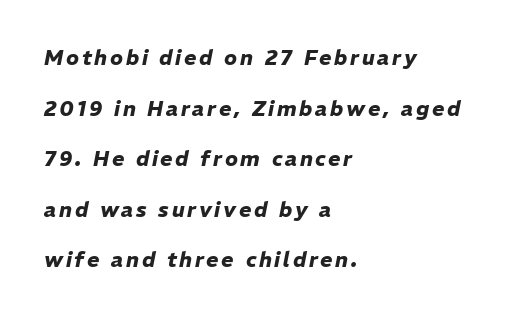
Q: Is the text bold? A: Yes.
Q: Is the text italic (slanted)? A: Yes, it leans right by about 11 degrees.
Q: Is the text underlined? A: No.
Q: How is the paragraph aligned? A: Left-aligned.
Q: Is the spacing between lines tight, normal or loose? A: Loose.
